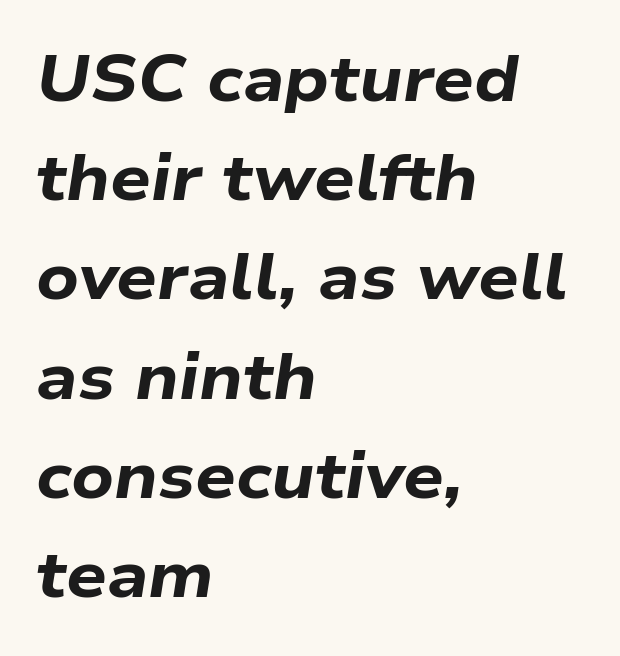
Looks like regular typesetting: each glyph gets only the width it needs. These lines stack with their left ends in a neat column. These words are printed bold, with thick strokes throughout. Just letters on the line, the space beneath them empty.
